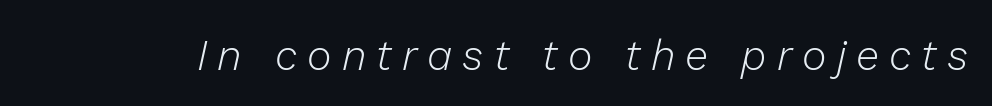
The image shows 42 px light type, italic (leaning right); set unusually wide letter spacing (+0.24 em), not underlined; low stroke contrast and a medium x-height.
